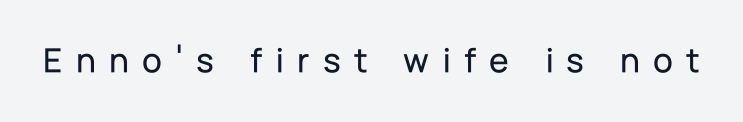
The lettering stays uniformly vertical, giving the passage a roman look. Letter spacing: wide. The zone under the glyphs is completely vacant. These lines are rendered in a variable-pitch font. Regarding serifs, this sample does without them.
